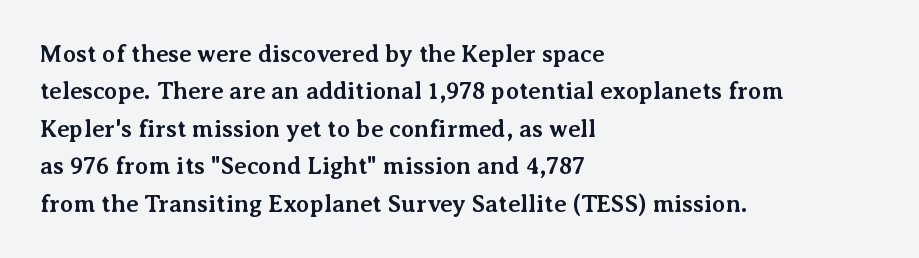
Q: Is the text bold? A: Yes.
Q: Is the text italic (slanted)? A: No, it is upright.
Q: Is the text underlined? A: No.
Q: How is the paragraph aligned? A: Left-aligned.
Q: Is the spacing between letters normal or unusually wide? A: Normal.
Q: Is the spacing between lines tight, normal or loose? A: Normal.
